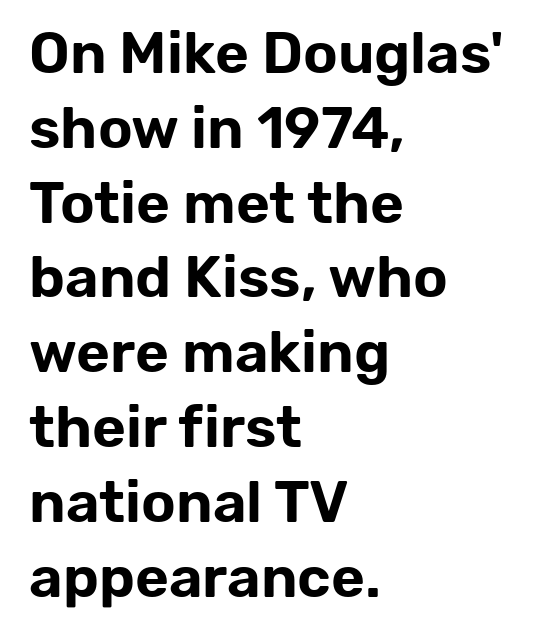
The image shows 58 px sans-serif type, upright; set left-aligned, normal line spacing (1.29x), normal letter spacing, not underlined; low stroke contrast and a medium x-height.
